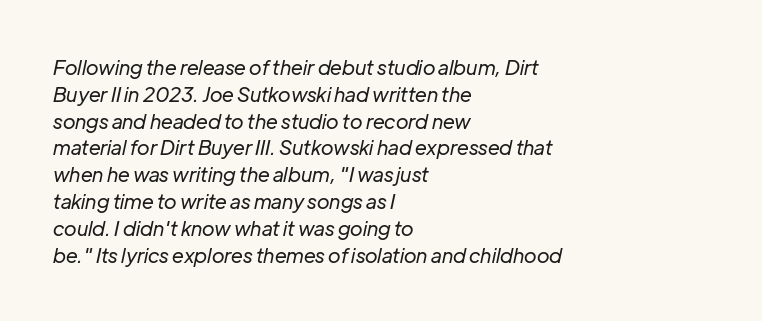
Q: Is the text bold? A: No.
Q: Is the text italic (slanted)? A: Yes, it leans right by about 12 degrees.
Q: Is the text underlined? A: No.
Q: How is the paragraph aligned? A: Left-aligned.
Q: Is the spacing between letters normal or unusually wide? A: Normal.
Q: Is the spacing between lines tight, normal or loose? A: Normal.
